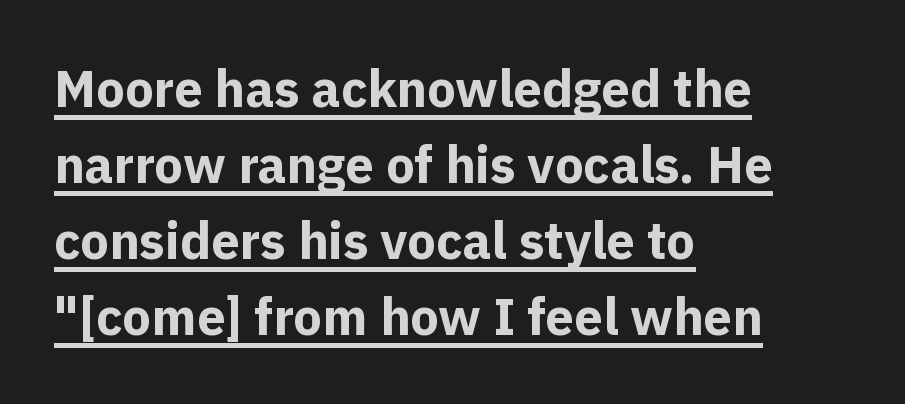
{"serif": "no", "italic": "no", "bold": "yes", "weight": "bold", "width": "normal", "x_height": "medium", "monospaced": "no", "underline": "yes", "align": "left", "line_spacing": "normal", "line_spacing_ratio": 1.49, "letter_spacing": "normal", "letter_spacing_em": 0.0, "glyph_px": 51}
